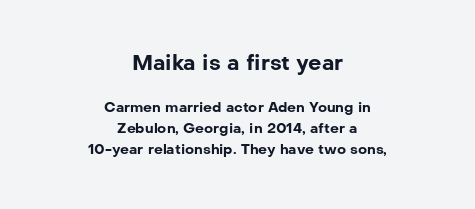
Q: Is the text bold? A: Yes.
Q: Is the text italic (slanted)? A: No, it is upright.
Q: Is the text underlined? A: No.
Q: How is the paragraph aligned? A: Centered.
Q: Is the spacing between letters normal or unusually wide? A: Normal.
Q: Is the spacing between lines tight, normal or loose? A: Normal.
Q: Which block of text is set in a larger size, the first (top) or the second (bottom)? A: The first (top) one.
